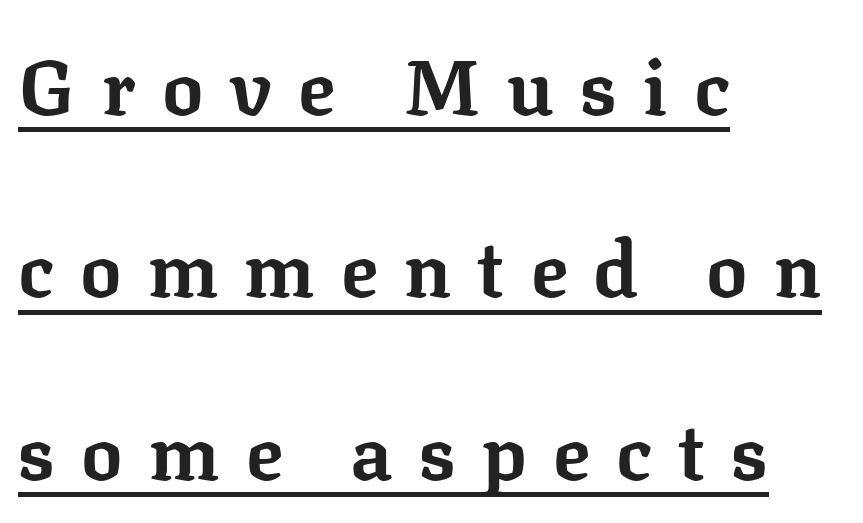
How would I describe the line gaps? Wide and relaxed. A classic flush-left, rag-right setting is used for this passage. The typography opts for an upright posture over an oblique one. Serif or sans? Serif — the stroke terminals have little feet. Short note: letters widely spaced. Strong, thick strokes mark this as bold type.
